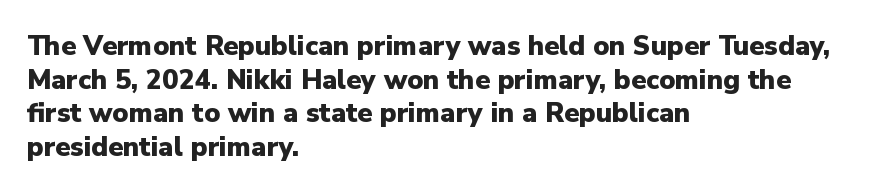
Q: Is the text bold? A: Yes.
Q: Is the text italic (slanted)? A: No, it is upright.
Q: Is the text underlined? A: No.
Q: How is the paragraph aligned? A: Left-aligned.
Q: Is the spacing between letters normal or unusually wide? A: Normal.
Q: Is the spacing between lines tight, normal or loose? A: Normal.
